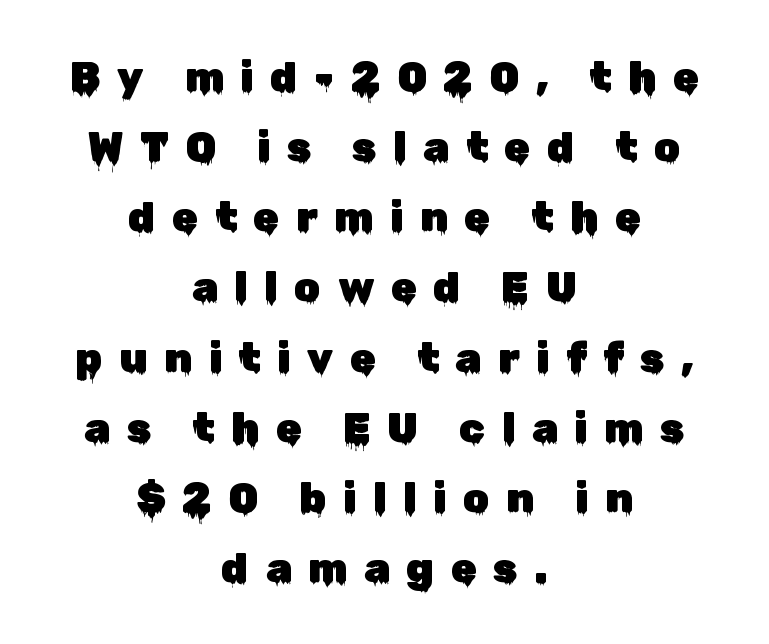
{"serif": "no", "italic": "no", "width": "normal", "stroke_contrast": "low", "x_height": "medium", "monospaced": "no", "underline": "no", "align": "center", "line_spacing": "normal", "line_spacing_ratio": 1.67, "letter_spacing": "wide", "letter_spacing_em": 0.39, "glyph_px": 42}
